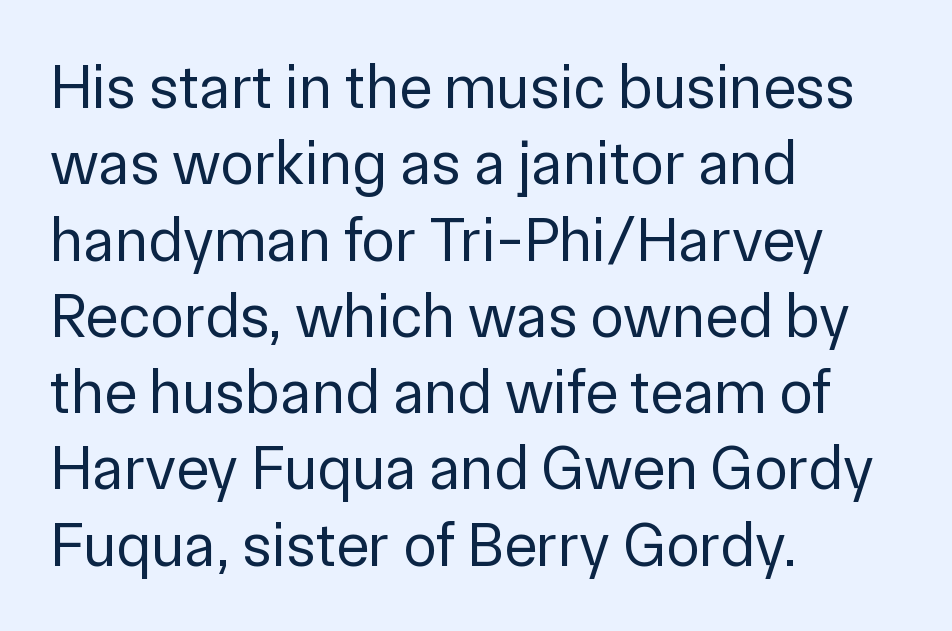
The image shows 62 px regular-weight sans-serif type, upright; set left-aligned, line spacing 1.23x, normal letter spacing, not underlined; low stroke contrast and a medium x-height.
